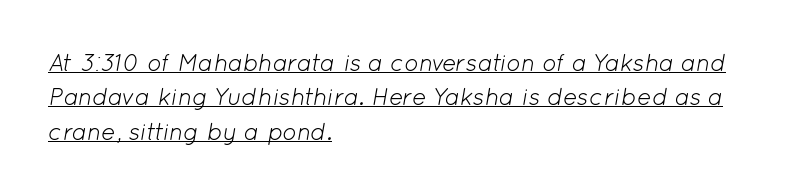
Q: Is the text bold? A: No.
Q: Is the text italic (slanted)? A: Yes, it leans right by about 12 degrees.
Q: Is the text underlined? A: Yes.
Q: How is the paragraph aligned? A: Left-aligned.
Q: Is the spacing between letters normal or unusually wide? A: Normal.
Q: Is the spacing between lines tight, normal or loose? A: Normal.
